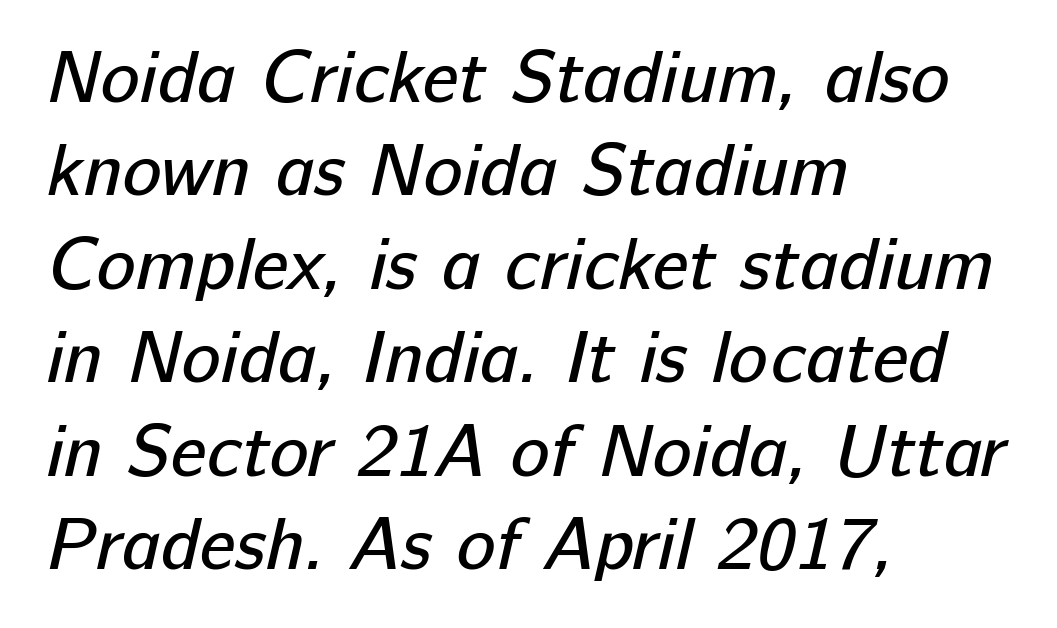
Is this a fixed-width face? No — the glyphs have proportional, varying widths. The type is set solid horizontally, with unmodified tracking. Underline: absent. The face looks like a standard text weight, possibly lighter. This block has exactly the height ordinary leading produces.
